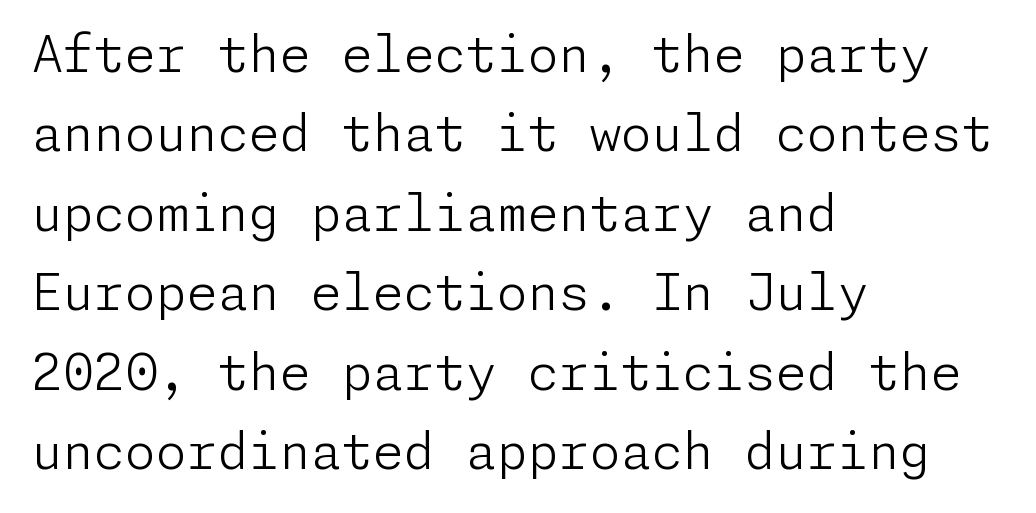
The image shows 50 px light sans-serif type, upright; set left-aligned, normal line spacing (1.59x), normal letter spacing, not underlined; low stroke contrast and a medium x-height.
